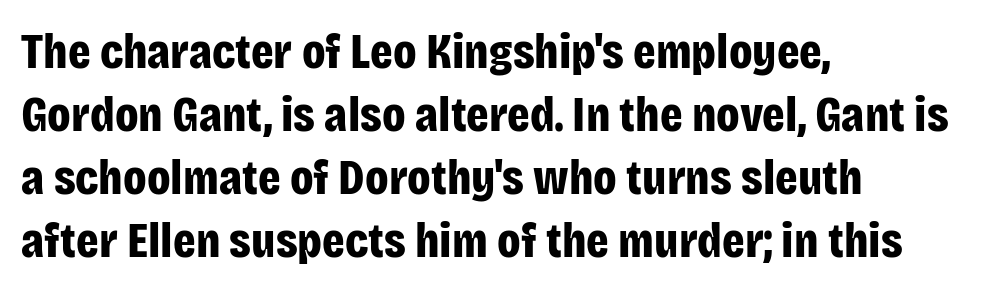
{"serif": "no", "italic": "no", "bold": "yes", "weight": "bold", "width": "condensed", "stroke_contrast": "low", "x_height": "large", "monospaced": "no", "underline": "no", "align": "left", "line_spacing": "normal", "line_spacing_ratio": 1.26, "letter_spacing": "normal", "letter_spacing_em": 0.0, "glyph_px": 50}
